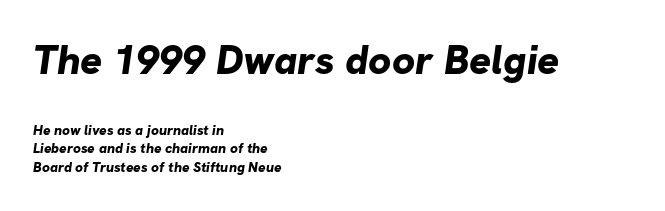
{"serif": "no", "bold": "yes", "weight": "bold", "width": "normal", "stroke_contrast": "low", "x_height": "medium", "monospaced": "no", "underline": "no", "align": "left", "line_spacing": "normal", "line_spacing_ratio": 1.34, "letter_spacing": "normal", "letter_spacing_em": 0.0, "larger_block": "first", "size_ratio": 2.93, "glyph_px": 41}
